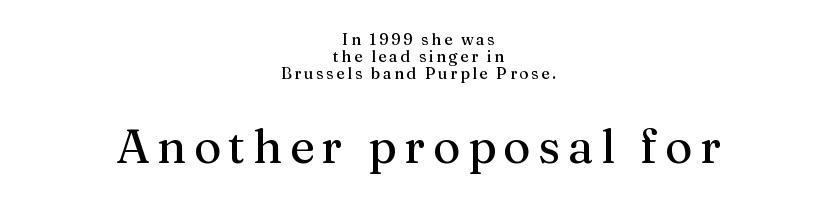
Visually the block forms a symmetrical silhouette, jagged on both flanks. Posture: straight, roman, zero tilt. Beneath every word, the page is bare. Compare the two chunks: the lower has the greater cap height.
